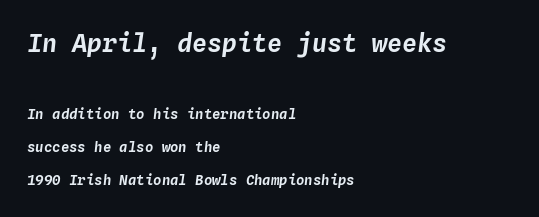
The image shows 25 px text type, italic (leaning right); set left-aligned, loose line spacing (2.34x), normal letter spacing, not underlined; the first (top) block is 1.79x larger.
